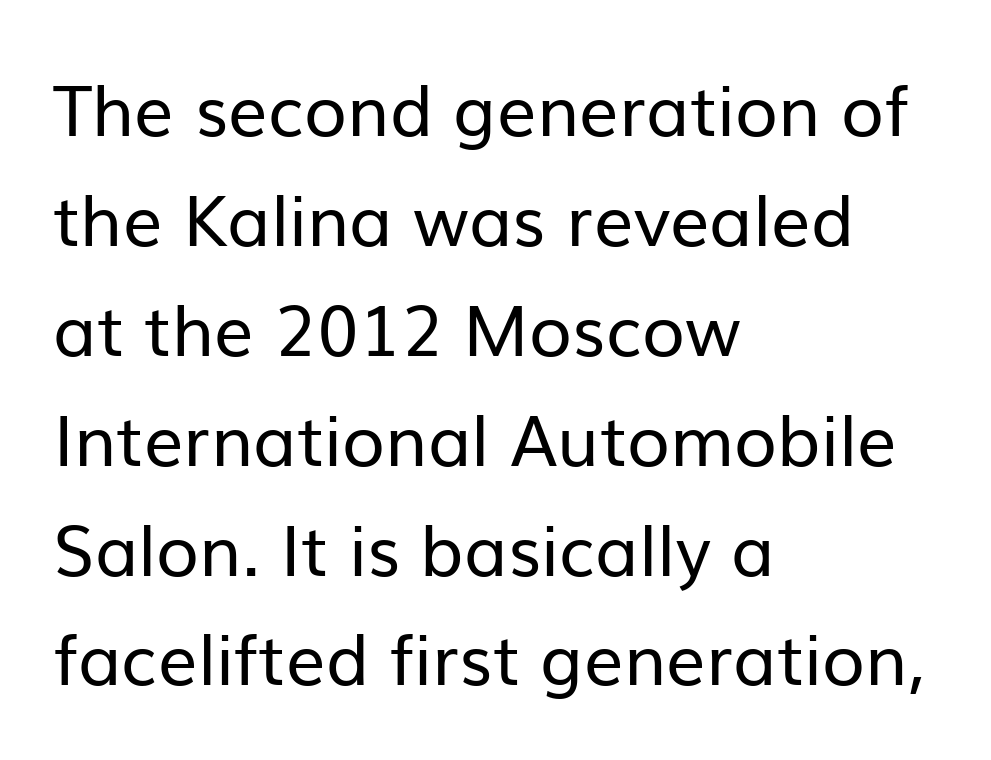
Nobody drew a line under any word here. Italic: no, the glyphs are upright roman. The setting favours the left margin, as ordinary paragraphs usually do. Does the leading feel generous? No, just average. Does extra space separate the letters? No, they use regular spacing. A typesetter would call this proportional, since set widths differ per character.
